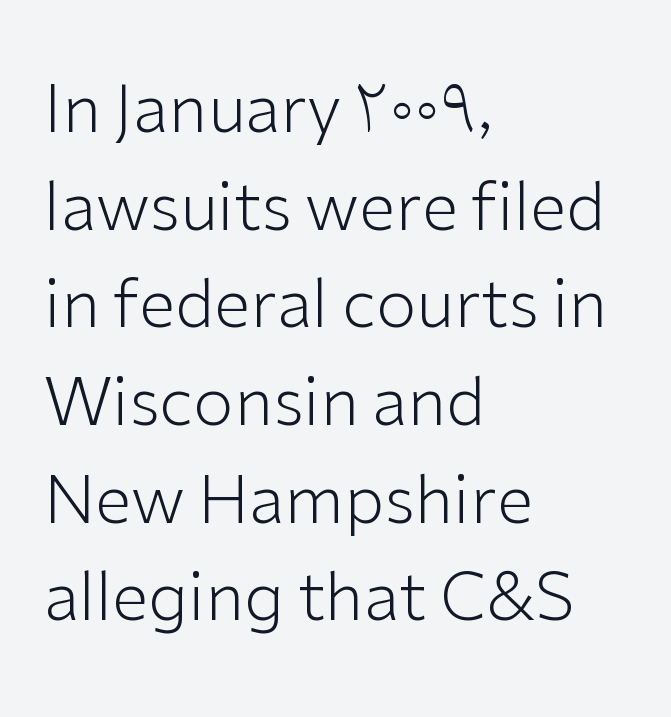
The image shows 66 px light sans-serif type, upright; set left-aligned, normal line spacing (1.48x), normal letter spacing, not underlined; low stroke contrast and a medium x-height.
